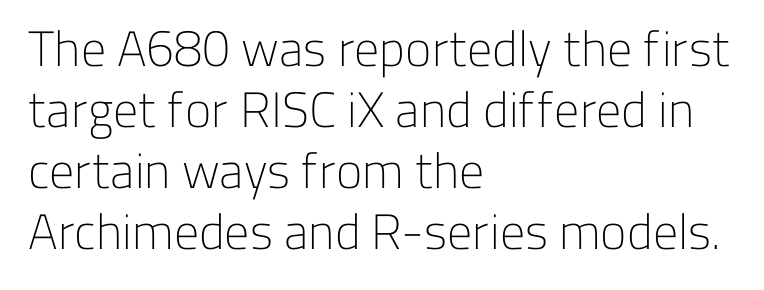
The image shows 50 px light sans-serif type, upright; set left-aligned, line spacing 1.22x, normal letter spacing, not underlined; low stroke contrast and a medium x-height.
